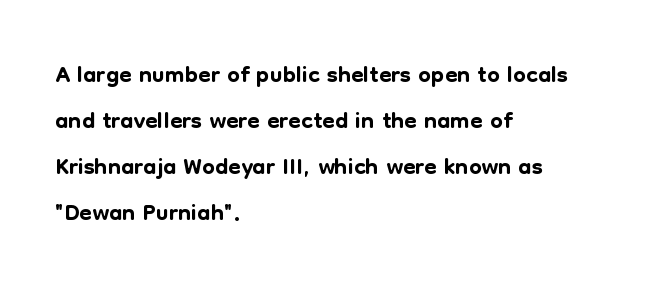
The image shows 36 px sans-serif type, upright; set left-aligned, normal line spacing (1.28x), normal letter spacing, not underlined; low stroke contrast and a medium x-height.
